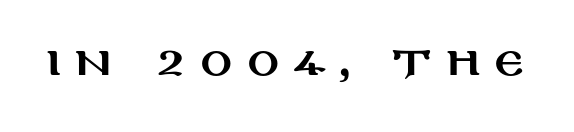
{"serif": "no", "italic": "no", "width": "wide", "stroke_contrast": "medium", "x_height": "large", "monospaced": "no", "underline": "no", "letter_spacing": "wide", "letter_spacing_em": 0.34, "glyph_px": 39}
